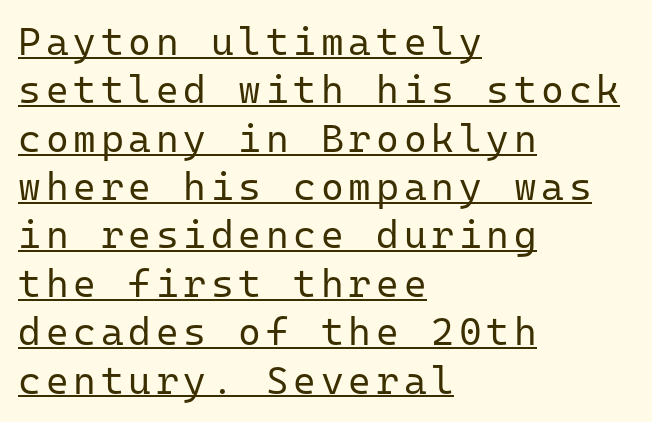
{"serif": "no", "italic": "no", "bold": "no", "weight": "regular", "width": "normal", "stroke_contrast": "low", "x_height": "medium", "monospaced": "yes", "underline": "yes", "align": "left", "line_spacing_ratio": 1.24, "glyph_px": 39}
